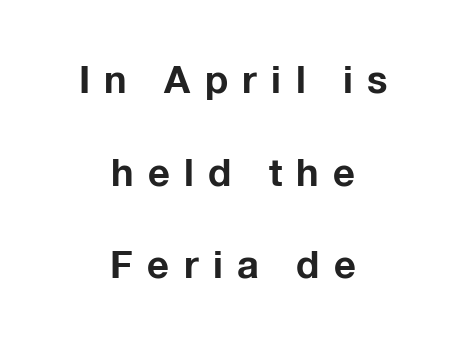
Q: Is the text bold? A: Yes.
Q: Is the text italic (slanted)? A: No, it is upright.
Q: Is the typeface a serif or a sans-serif typeface? A: Sans-serif.
Q: Is the text underlined? A: No.
Q: How is the paragraph aligned? A: Centered.
Q: Is the spacing between letters normal or unusually wide? A: Unusually wide.
Q: Is the spacing between lines tight, normal or loose? A: Loose.
Q: Width (condensed, normal, or wide)? A: Normal.
Q: Stroke contrast? A: Low.
Q: x-height? A: Medium.
Q: Monospaced? A: No.
